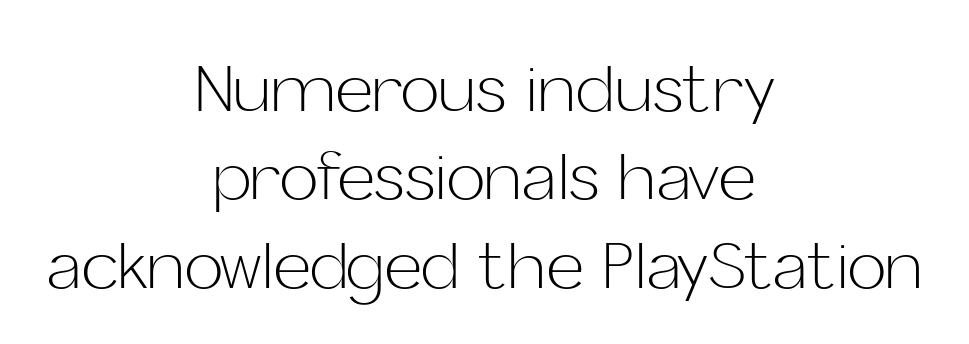
If you drew a line through each stem, it would be perfectly vertical. Is there much room between lines? A standard amount, neither cramped nor airy. Does extra space separate the letters? No, they use regular spacing. This sample uses a sans-serif face.
